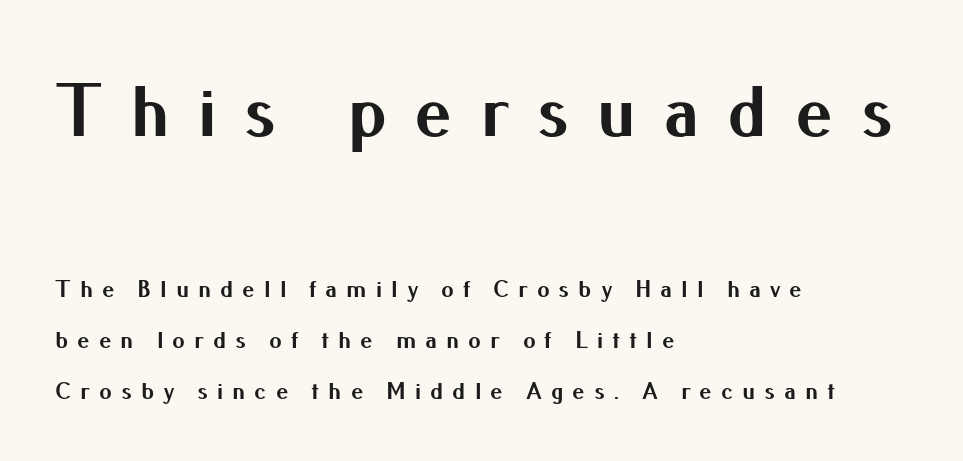
The passage shown stacks its lines with a broad gap. Ordinary non-slanted type is in use. The passage shown is typed in a proportional face where columns would drift. This sample uses a sans-serif face. A classic flush-left, rag-right setting is used for this passage. Display-style spreading of the glyphs; the letterfit is very open.
